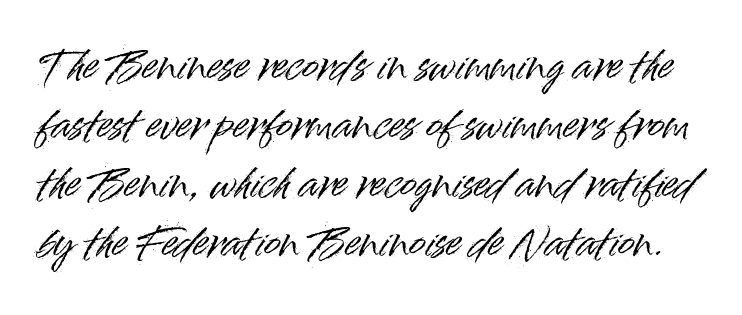
{"serif": "no", "width": "normal", "stroke_contrast": "high", "x_height": "small", "monospaced": "no", "underline": "no", "line_spacing": "normal", "line_spacing_ratio": 1.51, "letter_spacing": "normal", "letter_spacing_em": 0.0, "glyph_px": 39}
